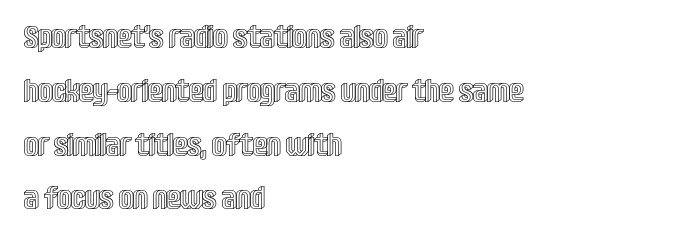
Left-aligned paragraph, ragged on the right. Each letter keeps its own natural width here, so spacing adapts to shape. Successive baselines arrive at the customary interval. Every stem runs plumb, perpendicular to the baseline. Check the space under the baseline: it is left empty. Words appear dense and cohesive because spacing is normal.
